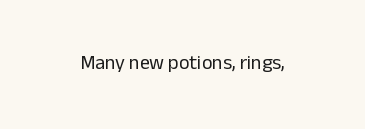
Posture: upright roman. Short note: letters normally spaced. The weight would be labelled regular, book, light, or lighter still. Lines of text with bare space underneath.
